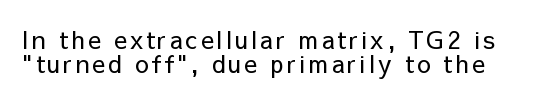
Caption: face not bold, strokes unweighted. Italic: no, the glyphs are upright roman. Honestly, there is no underline to notice here at all. The line-height multiplier appears low, near solid setting.
